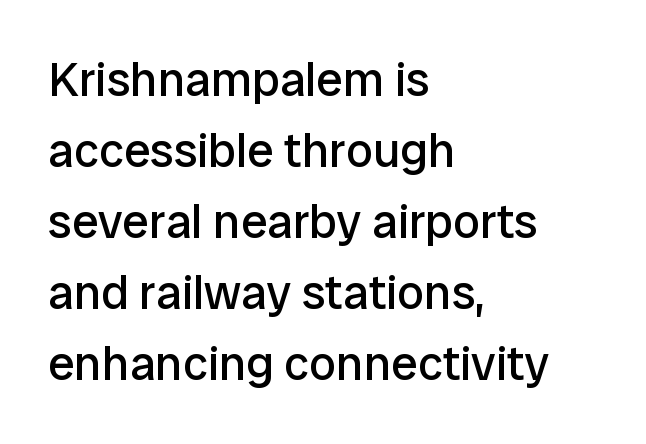
The image shows 48 px regular-weight sans-serif type, upright; set left-aligned, normal line spacing (1.48x), normal letter spacing, not underlined; low stroke contrast and a medium x-height.
